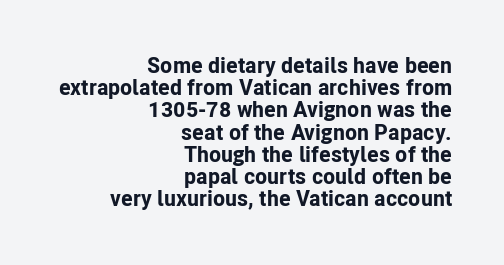
The image shows 22 px bold type, upright; set right-aligned, tight line spacing (1.01x), normal letter spacing, not underlined.
